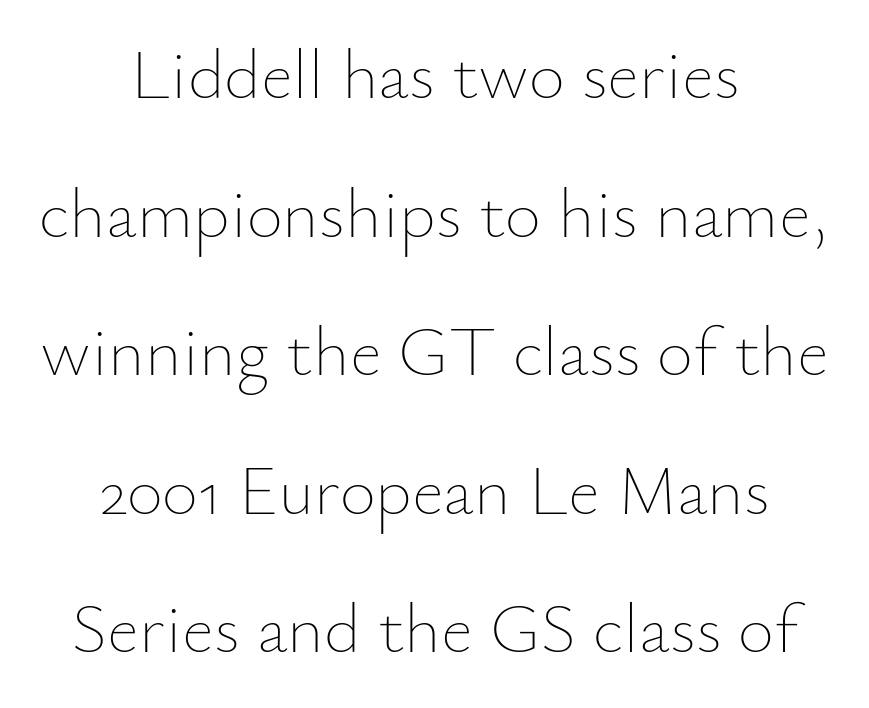
Q: Is the text bold? A: No.
Q: Is the text italic (slanted)? A: No, it is upright.
Q: Is the text underlined? A: No.
Q: How is the paragraph aligned? A: Centered.
Q: Is the spacing between letters normal or unusually wide? A: Normal.
Q: Is the spacing between lines tight, normal or loose? A: Loose.
Q: Width (condensed, normal, or wide)? A: Normal.
Q: Stroke contrast? A: Low.
Q: x-height? A: Small.
Q: Monospaced? A: No.
